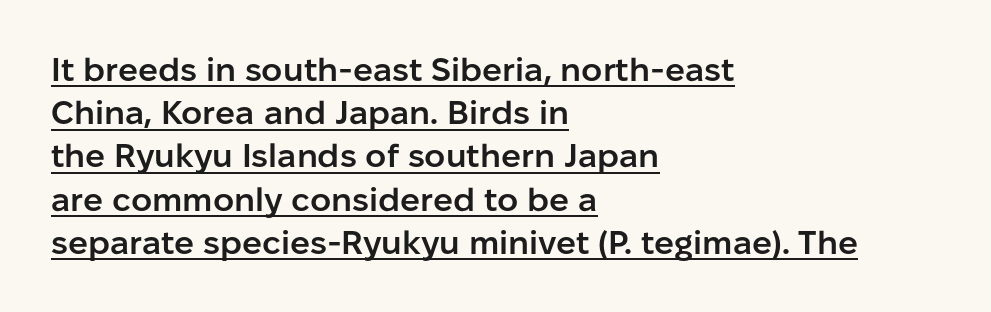
{"serif": "no", "italic": "no", "bold": "semi", "weight": "semibold", "width": "normal", "stroke_contrast": "low", "x_height": "medium", "monospaced": "no", "underline": "yes", "align": "left", "line_spacing": "normal", "line_spacing_ratio": 1.31, "letter_spacing": "normal", "letter_spacing_em": 0.0, "glyph_px": 33}
